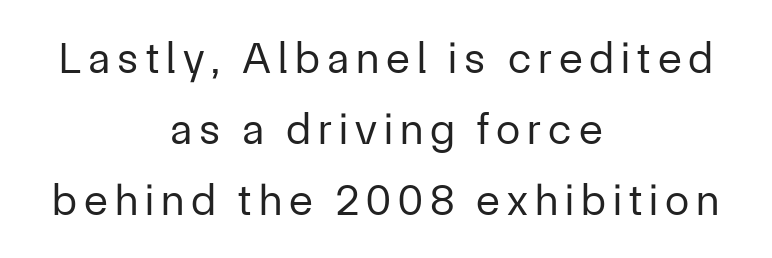
Q: Is the text bold? A: No.
Q: Is the text italic (slanted)? A: No, it is upright.
Q: Is the typeface a serif or a sans-serif typeface? A: Sans-serif.
Q: Is the text underlined? A: No.
Q: How is the paragraph aligned? A: Centered.
Q: Is the spacing between lines tight, normal or loose? A: Normal.
Q: Width (condensed, normal, or wide)? A: Normal.
Q: Stroke contrast? A: Low.
Q: x-height? A: Medium.
Q: Monospaced? A: No.
